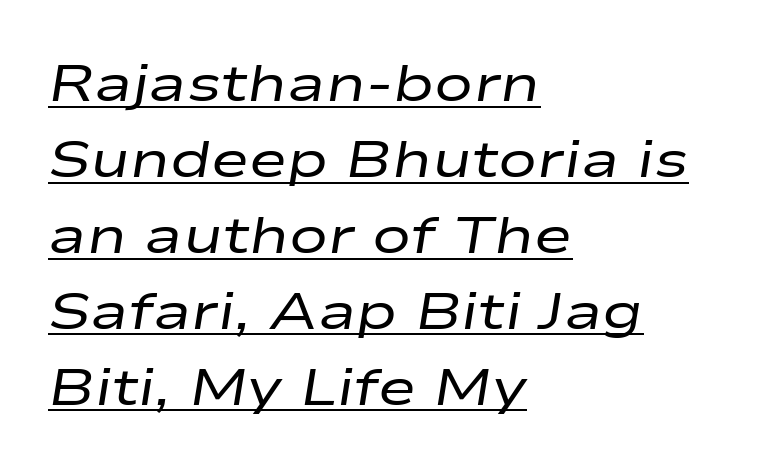
Q: Is the text bold? A: No.
Q: Is the text italic (slanted)? A: Yes, it leans right by about 9 degrees.
Q: Is the text underlined? A: Yes.
Q: How is the paragraph aligned? A: Left-aligned.
Q: Is the spacing between letters normal or unusually wide? A: Normal.
Q: Is the spacing between lines tight, normal or loose? A: Normal.
Q: Width (condensed, normal, or wide)? A: Wide.
Q: Stroke contrast? A: Low.
Q: x-height? A: Medium.
Q: Monospaced? A: No.
